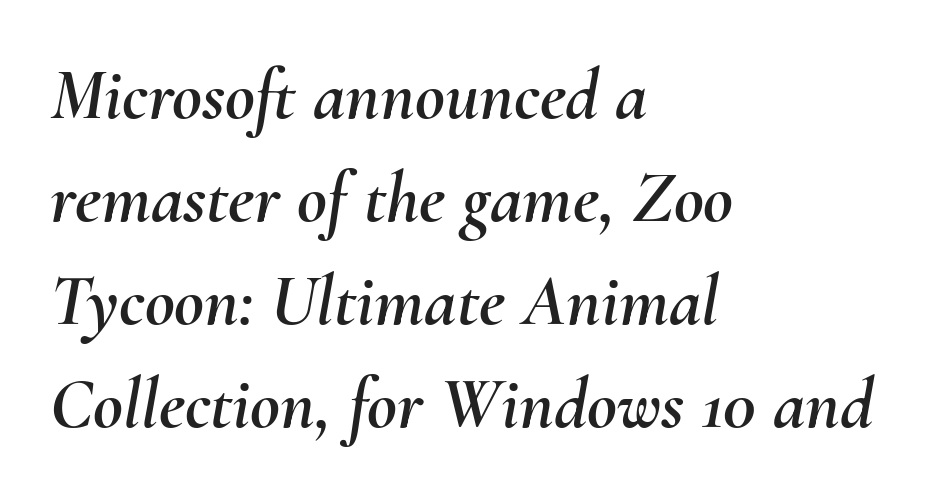
{"italic": "yes", "lean": "right", "slant_degrees": 10, "width": "normal", "stroke_contrast": "medium", "x_height": "small", "monospaced": "no", "underline": "no", "align": "left", "line_spacing": "normal", "line_spacing_ratio": 1.41, "letter_spacing": "normal", "letter_spacing_em": 0.0, "glyph_px": 73}
